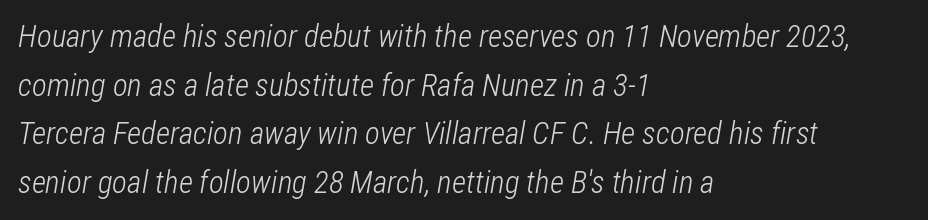
The image shows 31 px light, condensed type, italic (leaning right); set left-aligned, normal line spacing (1.57x), normal letter spacing, not underlined; low stroke contrast and a medium x-height.
